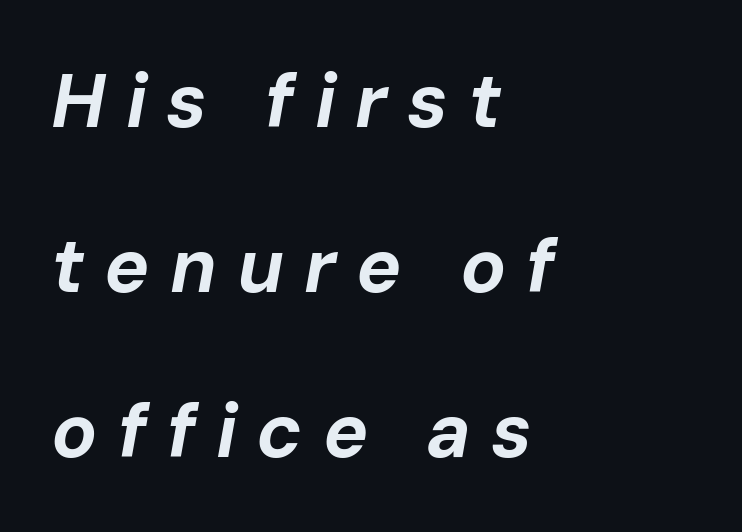
The image shows 76 px bold type, italic (leaning right); set left-aligned, loose line spacing (2.17x), unusually wide letter spacing (+0.26 em), not underlined; low stroke contrast and a medium x-height.
